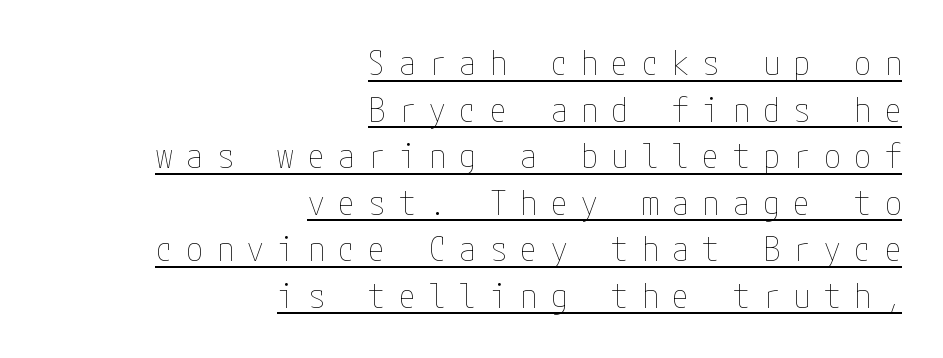
{"italic": "no", "bold": "no", "weight": "thin", "width": "condensed", "stroke_contrast": "low", "x_height": "medium", "underline": "yes", "align": "right", "line_spacing": "normal", "line_spacing_ratio": 1.41, "letter_spacing": "wide", "letter_spacing_em": 0.42, "glyph_px": 33}
